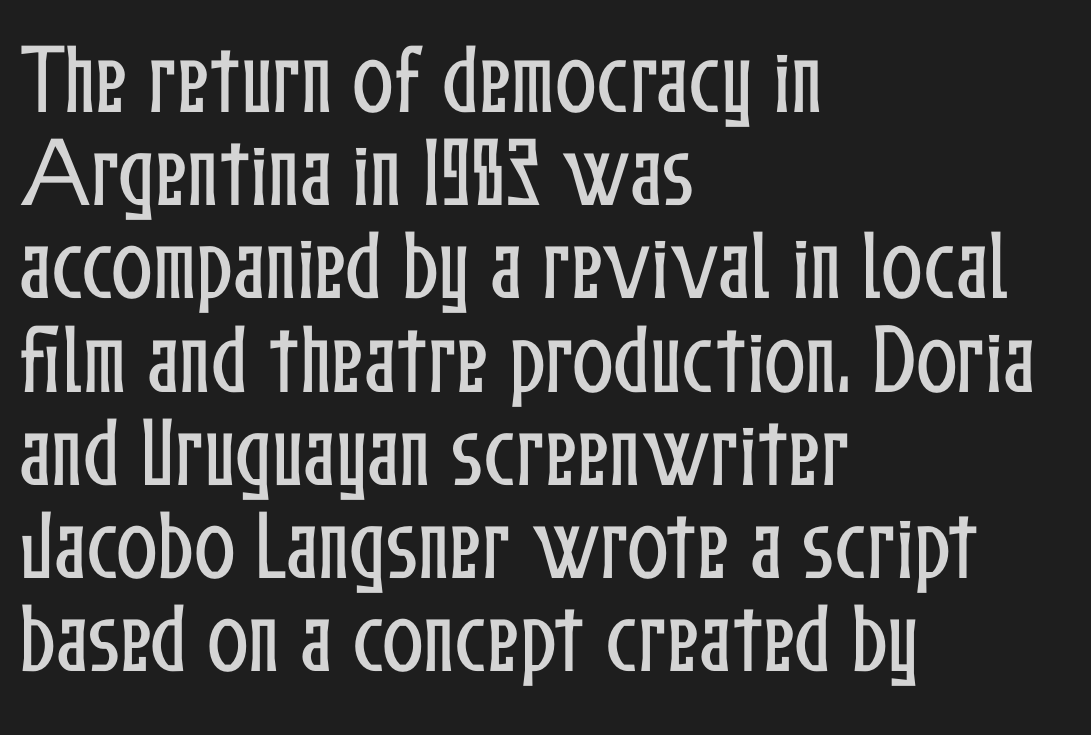
These lines are rendered in a variable-pitch font. Horizontally, the lines are justified to the leading edge only. A clean baseline with only descenders dipping below it. Nothing unusual about the tracking: characters are spaced as the font intends. Nope, not italic — everything's standing straight.
